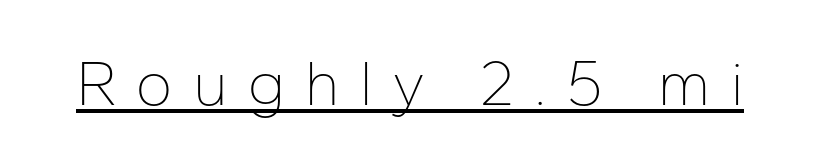
{"serif": "no", "italic": "no", "bold": "no", "weight": "thin", "width": "normal", "stroke_contrast": "low", "x_height": "medium", "monospaced": "no", "underline": "yes", "letter_spacing": "wide", "letter_spacing_em": 0.29, "glyph_px": 64}
